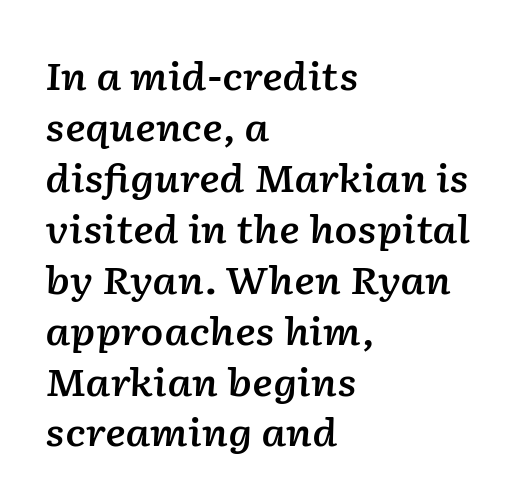
Letters rest on an invisible, unmarked baseline. It's the slanting kind of type. The leading is moderate, giving the passage an even texture. A classic flush-left, rag-right setting is used for this passage. Slightly chunky letters — semibold, I'd say, not full bold. The rendering uses natural spacing where letterforms have individual widths.
